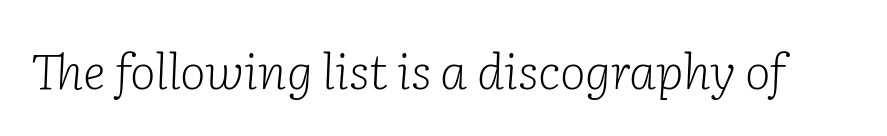
Q: Is the text bold? A: No.
Q: Is the text italic (slanted)? A: Yes, it leans right by about 2 degrees.
Q: Is the typeface a serif or a sans-serif typeface? A: Serif.
Q: Is the text underlined? A: No.
Q: Is the spacing between letters normal or unusually wide? A: Normal.
Q: Width (condensed, normal, or wide)? A: Normal.
Q: Stroke contrast? A: Low.
Q: x-height? A: Medium.
Q: Monospaced? A: No.
